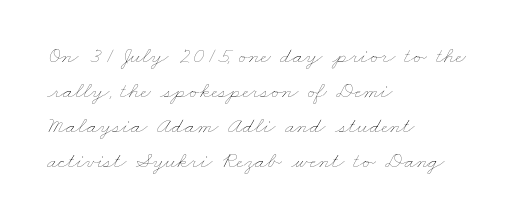
Summary of weight: not heavy and not bold. Leading: standard. The passage shown is not underscored anywhere. Each word holds together tightly as a unit, with standard inter-letter gaps. The lines are quadded left.
